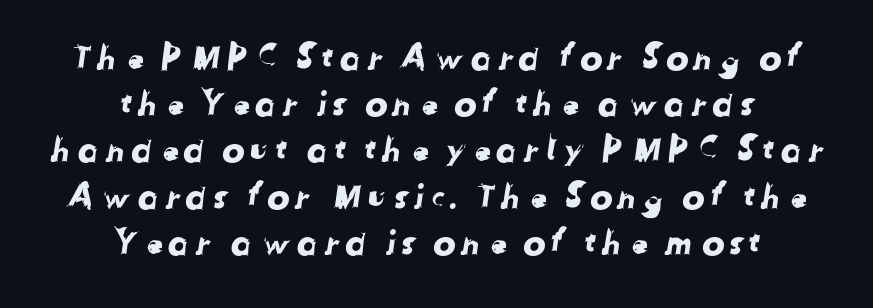
Beneath every word, the page is bare. This sample has the flowing, uneven cadence of proportional lettering. The letters carry no serifs — their stems end cleanly without finishing strokes. Horizontal alignment here is central, giving a formal, balanced look. The rendering uses a moderate line-height, typical for paragraphs.
